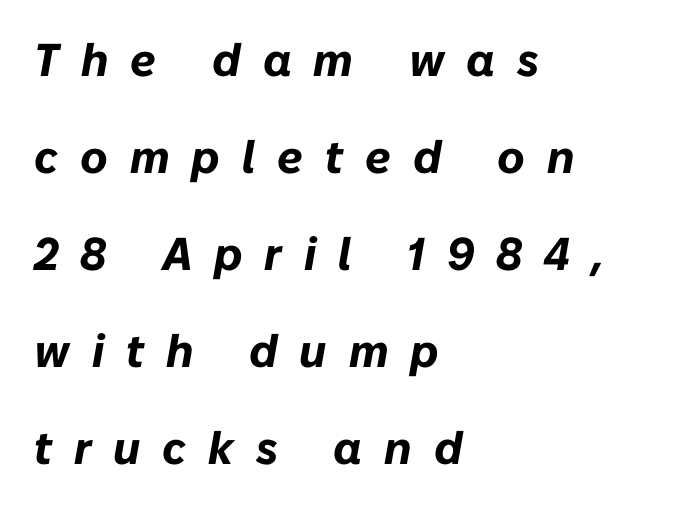
{"italic": "yes", "lean": "right", "slant_degrees": 10, "bold": "yes", "weight": "bold", "width": "normal", "stroke_contrast": "low", "x_height": "medium", "monospaced": "no", "underline": "no", "align": "left", "line_spacing": "loose", "line_spacing_ratio": 2.11, "letter_spacing": "wide", "letter_spacing_em": 0.48, "glyph_px": 46}
